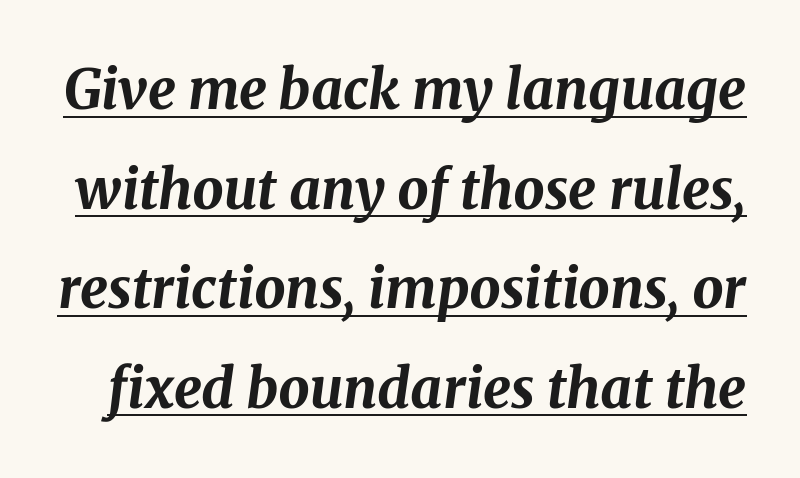
Q: Is the text bold? A: Yes.
Q: Is the text italic (slanted)? A: Yes, it leans right by about 8 degrees.
Q: Is the text underlined? A: Yes.
Q: Is the spacing between letters normal or unusually wide? A: Normal.
Q: Width (condensed, normal, or wide)? A: Normal.
Q: Stroke contrast? A: Medium.
Q: x-height? A: Medium.
Q: Monospaced? A: No.
